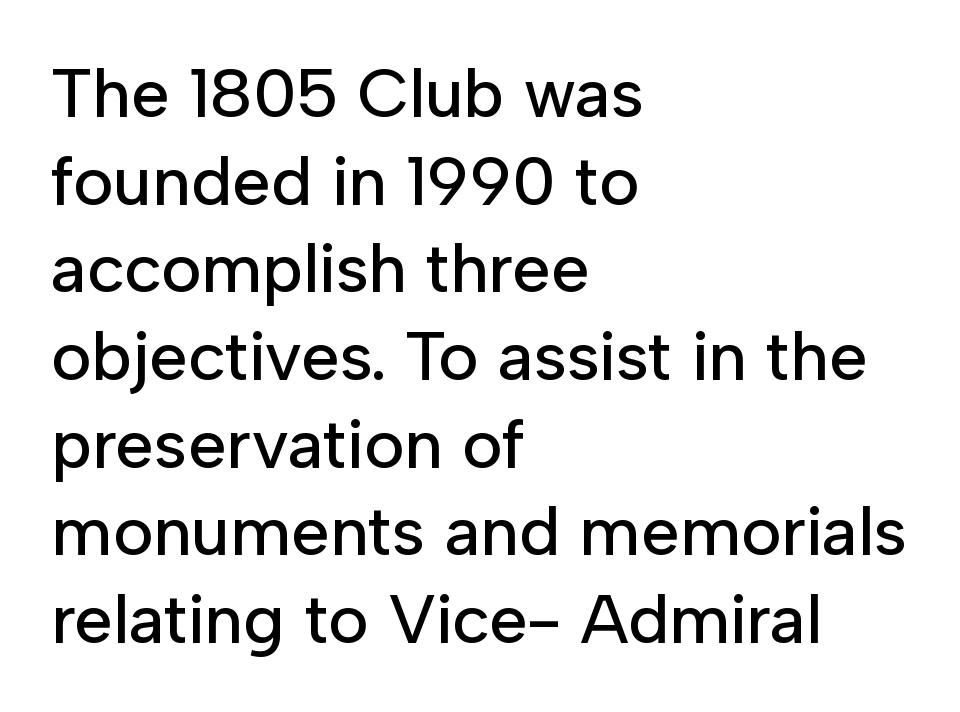
Q: Is the text italic (slanted)? A: No, it is upright.
Q: Is the typeface a serif or a sans-serif typeface? A: Sans-serif.
Q: Is the text underlined? A: No.
Q: How is the paragraph aligned? A: Left-aligned.
Q: Is the spacing between letters normal or unusually wide? A: Normal.
Q: Is the spacing between lines tight, normal or loose? A: Normal.
Q: Width (condensed, normal, or wide)? A: Normal.
Q: Stroke contrast? A: Low.
Q: x-height? A: Medium.
Q: Monospaced? A: No.
